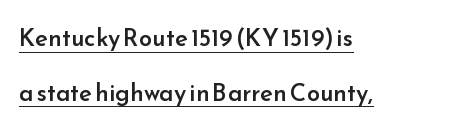
{"italic": "no", "bold": "semi", "underline": "yes", "align": "left", "line_spacing": "loose", "line_spacing_ratio": 2.28, "letter_spacing": "normal", "letter_spacing_em": 0.0, "glyph_px": 24}
